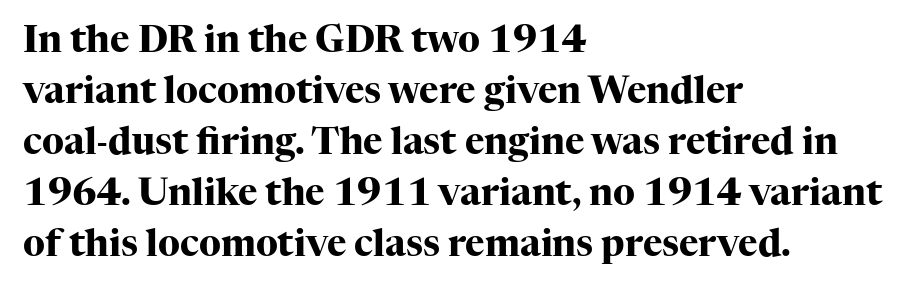
Q: Is the text bold? A: Yes.
Q: Is the text italic (slanted)? A: No, it is upright.
Q: Is the typeface a serif or a sans-serif typeface? A: Serif.
Q: Is the text underlined? A: No.
Q: How is the paragraph aligned? A: Left-aligned.
Q: Is the spacing between letters normal or unusually wide? A: Normal.
Q: Is the spacing between lines tight, normal or loose? A: Normal.
Q: Width (condensed, normal, or wide)? A: Normal.
Q: Stroke contrast? A: High.
Q: x-height? A: Medium.
Q: Monospaced? A: No.
